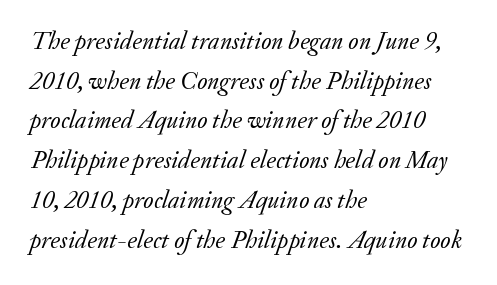
Students, note that the glyphs here touch the page at normal intervals. Weight: not bold — regular or lighter. The space beneath each line is pristine and unruled. The paragraph has a hard left edge and a soft right edge. The axis of the letterforms is tilted away from vertical. Vertical spacing — default.
